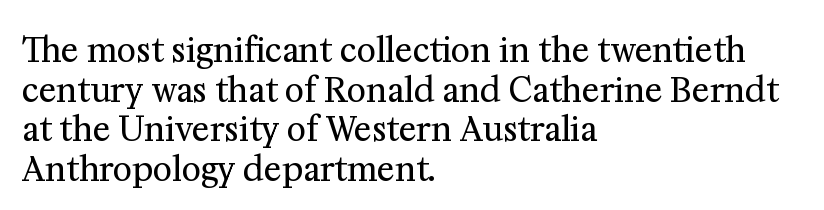
Q: Is the text bold? A: No.
Q: Is the text italic (slanted)? A: No, it is upright.
Q: Is the typeface a serif or a sans-serif typeface? A: Serif.
Q: Is the text underlined? A: No.
Q: How is the paragraph aligned? A: Left-aligned.
Q: Is the spacing between letters normal or unusually wide? A: Normal.
Q: Width (condensed, normal, or wide)? A: Normal.
Q: Stroke contrast? A: Medium.
Q: x-height? A: Medium.
Q: Monospaced? A: No.
